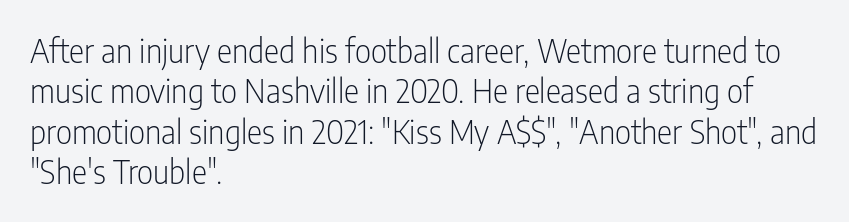
{"serif": "no", "italic": "no", "bold": "no", "weight": "light", "width": "condensed", "stroke_contrast": "low", "x_height": "medium", "monospaced": "no", "underline": "no", "align": "left", "line_spacing": "normal", "line_spacing_ratio": 1.26, "letter_spacing": "normal", "letter_spacing_em": 0.0, "glyph_px": 32}
